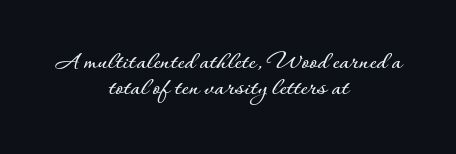
Each word holds together tightly as a unit, with standard inter-letter gaps. Every row of glyphs is offset so its center matches the block's center. The rendering uses a small line-height, squeezing the rows.
